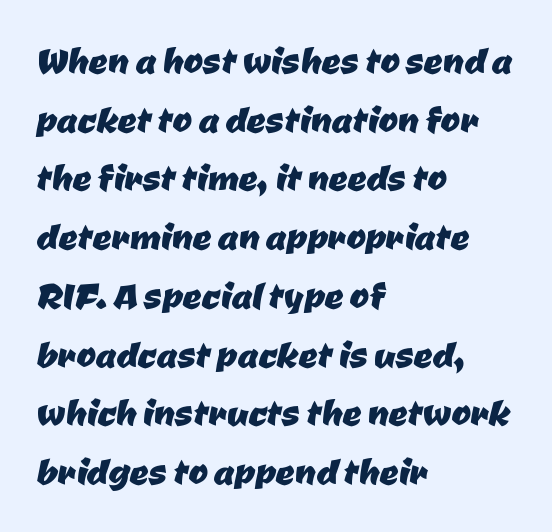
Q: Is the typeface a serif or a sans-serif typeface? A: Sans-serif.
Q: Is the text underlined? A: No.
Q: How is the paragraph aligned? A: Left-aligned.
Q: Is the spacing between letters normal or unusually wide? A: Normal.
Q: Is the spacing between lines tight, normal or loose? A: Normal.
Q: Width (condensed, normal, or wide)? A: Normal.
Q: Stroke contrast? A: Low.
Q: x-height? A: Medium.
Q: Monospaced? A: No.
